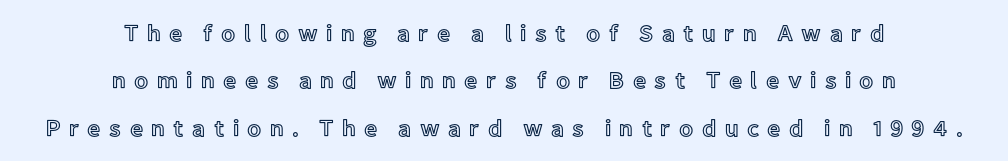
A typesetter would call this leading open, well beyond the default. Underline: absent. Which margin do the lines hug? Neither — every line sits in the middle. You could only call the tracking loose — the letters float apart. Ascenders rise straight up at ninety degrees.
